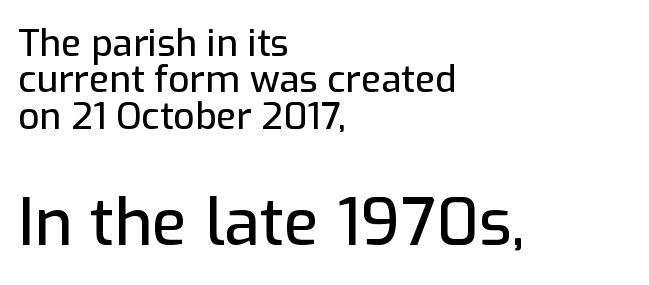
{"serif": "no", "italic": "no", "width": "normal", "stroke_contrast": "low", "x_height": "medium", "monospaced": "no", "underline": "no", "align": "left", "line_spacing": "tight", "line_spacing_ratio": 0.98, "letter_spacing": "normal", "letter_spacing_em": 0.0, "larger_block": "second", "size_ratio": 1.76, "glyph_px": 65}
